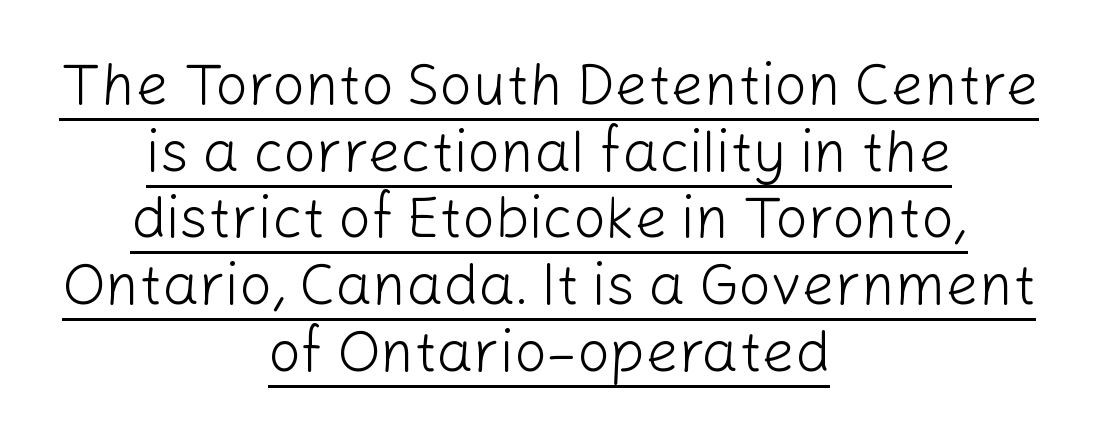
Q: Is the text bold? A: No.
Q: Is the text italic (slanted)? A: No, it is upright.
Q: Is the typeface a serif or a sans-serif typeface? A: Sans-serif.
Q: Is the text underlined? A: Yes.
Q: How is the paragraph aligned? A: Centered.
Q: Is the spacing between letters normal or unusually wide? A: Normal.
Q: Is the spacing between lines tight, normal or loose? A: Tight.
Q: Width (condensed, normal, or wide)? A: Normal.
Q: Stroke contrast? A: Low.
Q: x-height? A: Medium.
Q: Monospaced? A: No.
